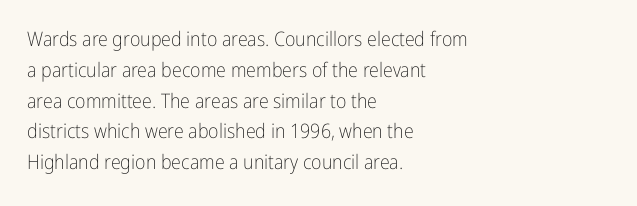
Unmarked baselines from the first word to the last. Between one letter and the next there's only the usual sliver of space. Left-aligned paragraph, ragged on the right. Compared with typical paragraphs, the rows here are spaced about the same. It's the straight-up-and-down kind of type.
